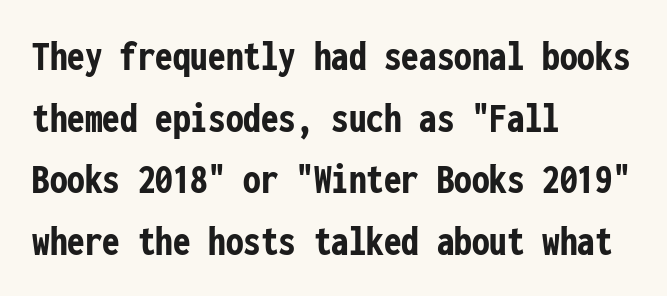
Q: Is the text bold? A: Yes.
Q: Is the text italic (slanted)? A: No, it is upright.
Q: Is the typeface a serif or a sans-serif typeface? A: Sans-serif.
Q: Is the text underlined? A: No.
Q: How is the paragraph aligned? A: Left-aligned.
Q: Is the spacing between letters normal or unusually wide? A: Normal.
Q: Is the spacing between lines tight, normal or loose? A: Normal.
Q: Width (condensed, normal, or wide)? A: Condensed.
Q: Stroke contrast? A: Low.
Q: x-height? A: Medium.
Q: Monospaced? A: Yes.
